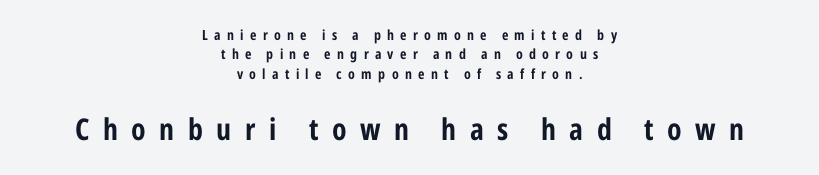
{"serif": "no", "italic": "no", "bold": "yes", "weight": "bold", "width": "condensed", "stroke_contrast": "low", "x_height": "medium", "monospaced": "no", "underline": "no", "align": "center", "line_spacing": "normal", "line_spacing_ratio": 1.39, "letter_spacing": "wide", "letter_spacing_em": 0.45, "larger_block": "second", "size_ratio": 2.14, "glyph_px": 30}
